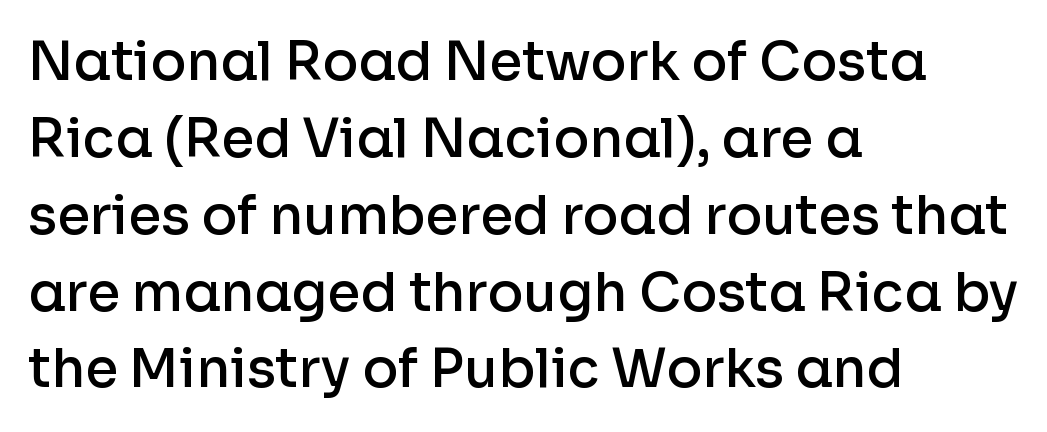
Q: Is the text bold? A: Semi-bold.
Q: Is the text italic (slanted)? A: No, it is upright.
Q: Is the typeface a serif or a sans-serif typeface? A: Sans-serif.
Q: Is the text underlined? A: No.
Q: How is the paragraph aligned? A: Left-aligned.
Q: Is the spacing between letters normal or unusually wide? A: Normal.
Q: Is the spacing between lines tight, normal or loose? A: Normal.
Q: Width (condensed, normal, or wide)? A: Normal.
Q: Stroke contrast? A: Low.
Q: x-height? A: Medium.
Q: Monospaced? A: No.
